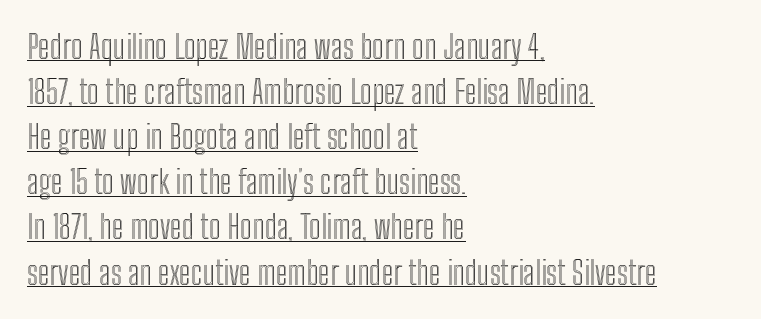
Q: Is the text italic (slanted)? A: No, it is upright.
Q: Is the text underlined? A: Yes.
Q: How is the paragraph aligned? A: Left-aligned.
Q: Is the spacing between letters normal or unusually wide? A: Normal.
Q: Is the spacing between lines tight, normal or loose? A: Normal.
Q: Width (condensed, normal, or wide)? A: Condensed.
Q: x-height? A: Medium.
Q: Monospaced? A: No.
